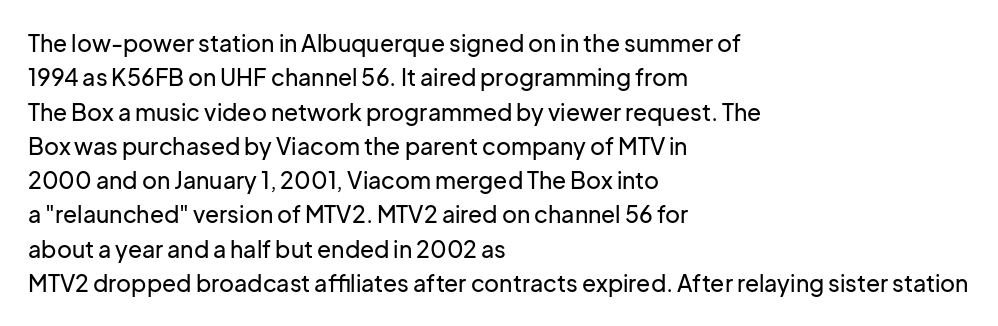
If you drew a ruler down the left edge, every line would touch it. Any mark beneath the type? The region is blank. Vertical spacing — default. It's the straight-up-and-down kind of type.
